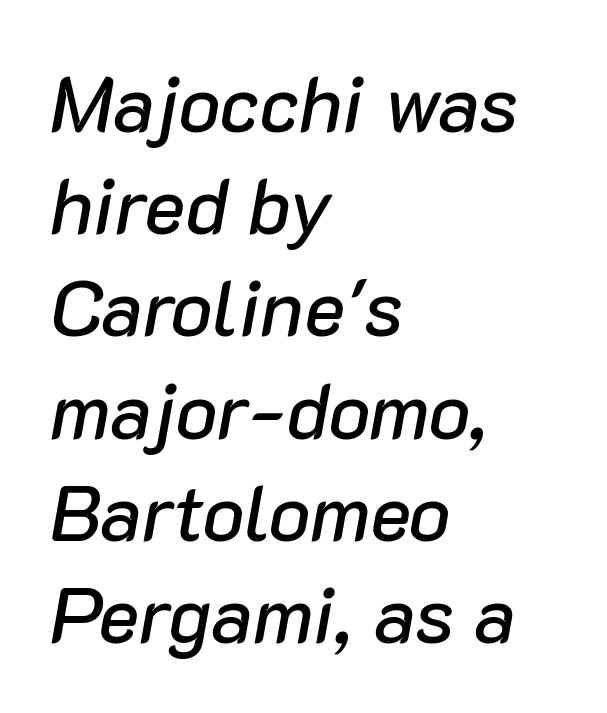
Notice how descenders clear the ascenders below comfortably — that's standard leading. The strip under each line holds only bare page. A typesetter would mark this as italic. Left-aligned paragraph, ragged on the right. Words appear dense and cohesive because spacing is normal. Each letter keeps its own natural width here, so spacing adapts to shape.
